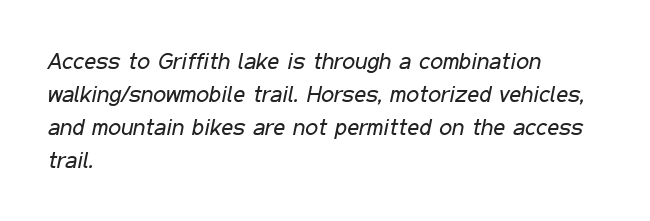
Q: Is the text bold? A: No.
Q: Is the text italic (slanted)? A: Yes, it leans right by about 11 degrees.
Q: Is the text underlined? A: No.
Q: How is the paragraph aligned? A: Left-aligned.
Q: Is the spacing between letters normal or unusually wide? A: Normal.
Q: Is the spacing between lines tight, normal or loose? A: Normal.
